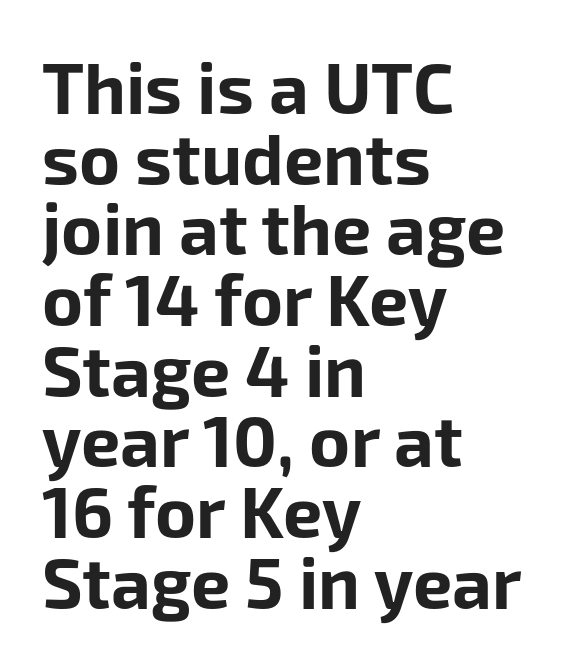
{"serif": "no", "italic": "no", "bold": "yes", "weight": "bold", "width": "normal", "stroke_contrast": "low", "x_height": "medium", "monospaced": "no", "underline": "no", "align": "left", "line_spacing": "tight", "line_spacing_ratio": 1.01, "letter_spacing": "normal", "letter_spacing_em": 0.0, "glyph_px": 70}
